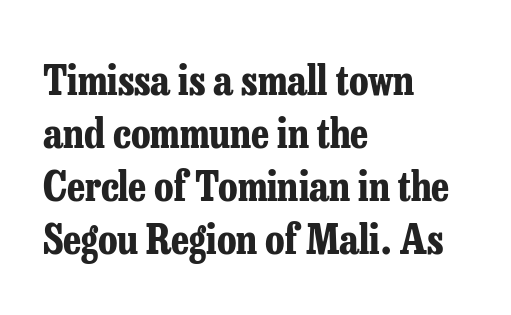
The image shows 41 px bold, condensed serif type, upright; set left-aligned, normal line spacing (1.29x), normal letter spacing, not underlined; low stroke contrast and a medium x-height.
